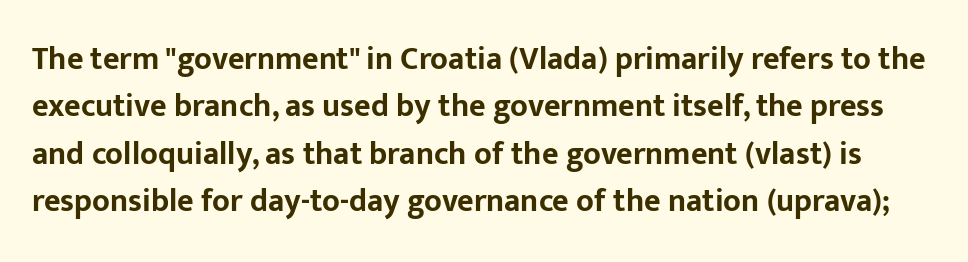
The image shows 32 px bold sans-serif type, upright; set normal line spacing (1.48x), normal letter spacing, not underlined; low stroke contrast and a medium x-height.
